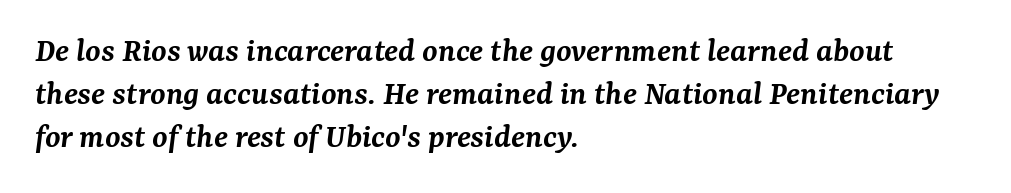
The image shows 35 px semibold serif type, italic (leaning right); set left-aligned, line spacing 1.23x, normal letter spacing, not underlined; medium stroke contrast and a medium x-height.
